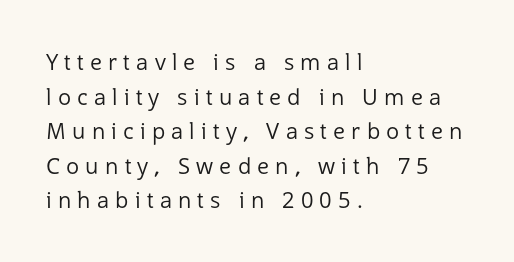
If you measured baseline to baseline, you'd find a middling distance. The face looks like a standard text weight, possibly lighter. Posture: upright roman. The rendering inserts visible extra space after every character.
